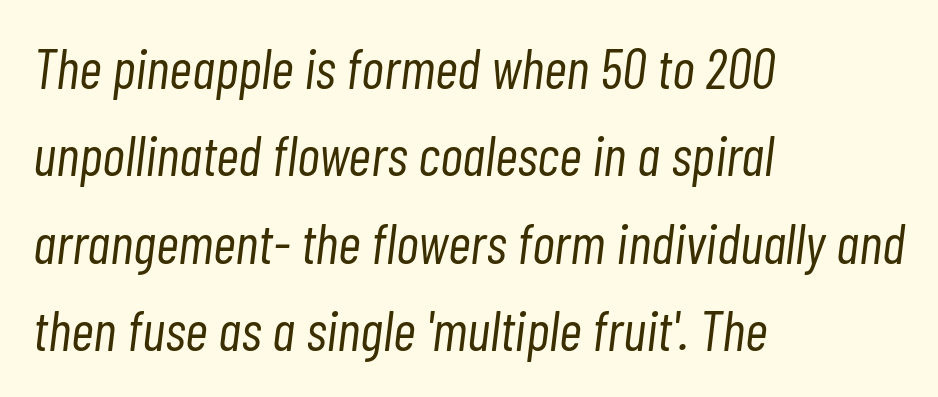
Weight: in the light-to-regular range. Yep, that's italic — everything's leaning. Inter-character spacing is left at the font's built-in metrics. Honestly, there is no underline to notice here at all.
